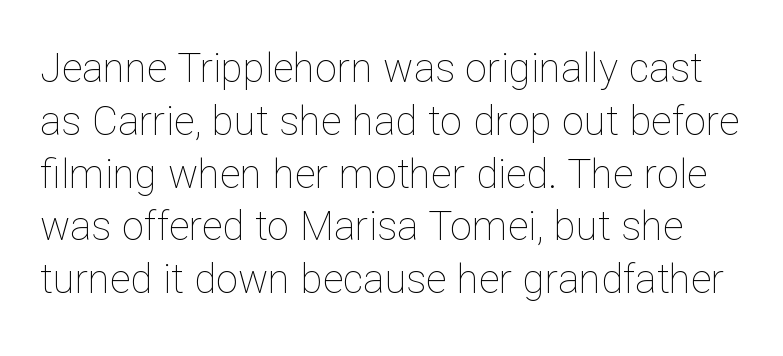
The zone under the glyphs is completely vacant. Each word holds together tightly as a unit, with standard inter-letter gaps. A typesetter would call this proportional, since set widths differ per character. This sample keeps an unexceptional amount of space between lines. Does the lettering tilt? It doesn't — this is upright.
